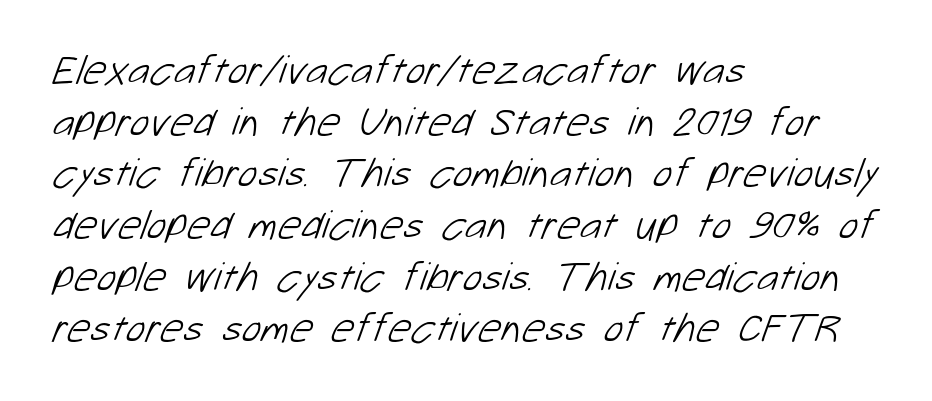
Q: Is the text bold? A: No.
Q: Is the typeface a serif or a sans-serif typeface? A: Sans-serif.
Q: Is the text underlined? A: No.
Q: How is the paragraph aligned? A: Left-aligned.
Q: Is the spacing between letters normal or unusually wide? A: Normal.
Q: Is the spacing between lines tight, normal or loose? A: Normal.
Q: Width (condensed, normal, or wide)? A: Normal.
Q: Stroke contrast? A: Low.
Q: x-height? A: Medium.
Q: Monospaced? A: No.
